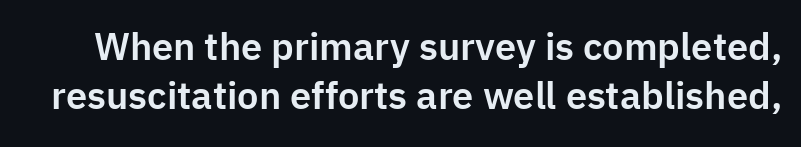
The gaps between neighbouring characters are ordinary and unremarkable. Each row of text sits above clean, open space. Unlike italic type, these characters show no tilt at all. To sum up the face: it is a sans, with no serifs. How would I describe the line gaps? Plain and ordinary. Looks like regular typesetting: each glyph gets only the width it needs.
